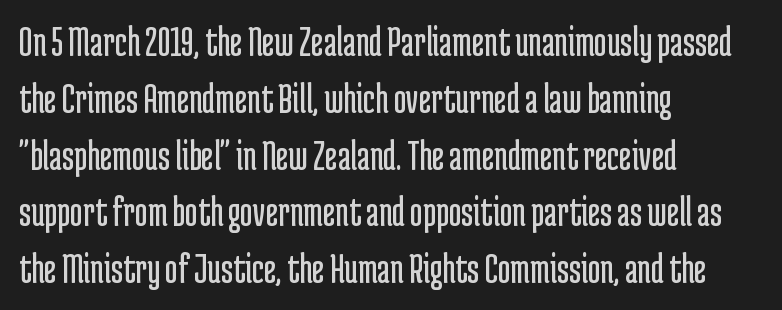
Think standard paragraph weight, or any step lighter than that. The letterforms sit shoulder to shoulder at normal distance. Character widths vary here, with narrow letters taking less room than wide ones. The typography opts for an upright posture over an oblique one. Has an underline been added? It has not. Does the copy run flush right? No — it runs flush left.
